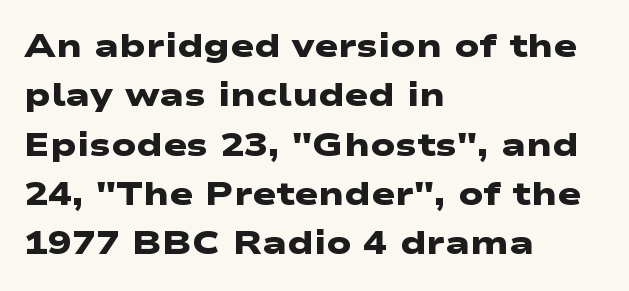
This sample uses a sans-serif face. Compared with typical paragraphs, the rows here are spaced about the same. Letter spacing: default. The rendering uses natural spacing where letterforms have individual widths.
